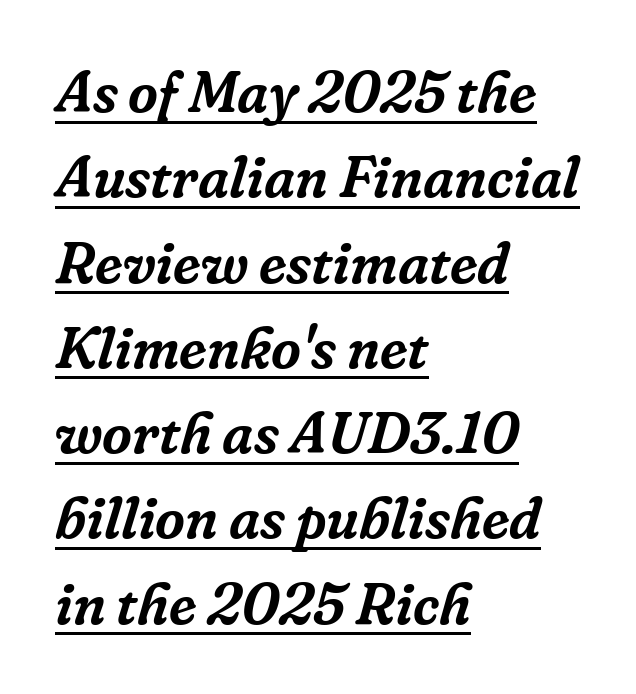
{"serif": "yes", "italic": "yes", "lean": "right", "slant_degrees": 16, "width": "normal", "stroke_contrast": "low", "x_height": "medium", "monospaced": "no", "underline": "yes", "align": "left", "line_spacing": "normal", "line_spacing_ratio": 1.47, "letter_spacing": "normal", "letter_spacing_em": 0.0, "glyph_px": 58}
